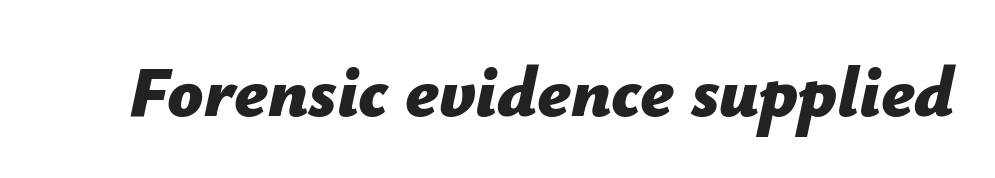
The image shows 71 px bold type, italic (leaning right); set normal letter spacing, not underlined; low stroke contrast and a medium x-height.
